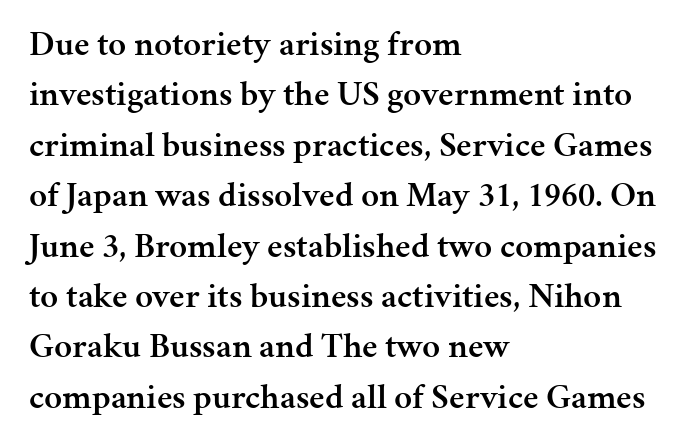
These lines are composed in type with serifs. Reading down the column, the eye jumps a familiar distance to each next line. This rendering leaves character spacing at its baseline value. Where is the straight margin? On the left. Look at the stroke-to-counter ratio: somewhat heavy, a semibold.
